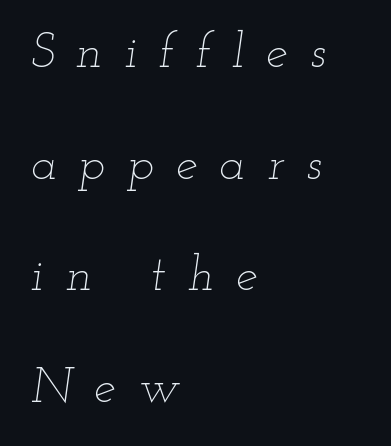
The image shows 49 px thin, wide type, italic (leaning right); set left-aligned, loose line spacing (2.28x), unusually wide letter spacing (+0.45 em), not underlined; low stroke contrast and a small x-height.
